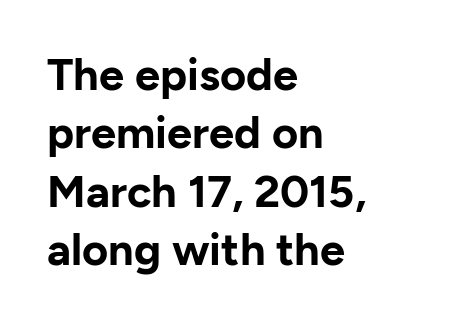
Looks like regular typesetting: each glyph gets only the width it needs. Has an underline been added? It has not. Its strokes are broad and dark, the hallmark of bold type. Font category for this specimen: sans-serif. These lines sit exactly where default settings would place them.
